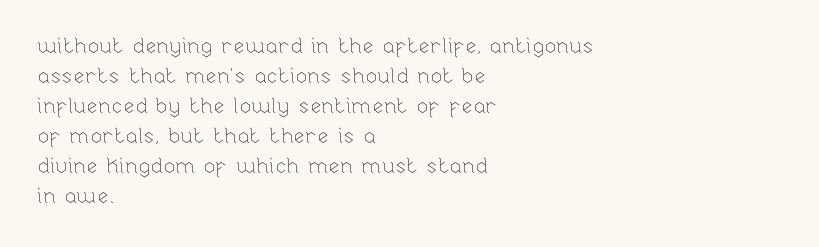
The image shows 21 px text type, upright; set left-aligned, normal line spacing (1.43x), normal letter spacing, not underlined.
